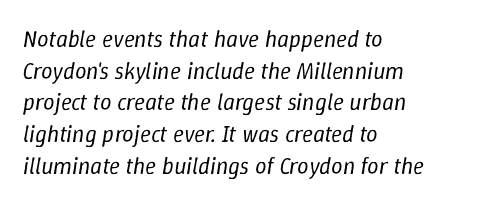
Honestly, there is no underline to notice here at all. A classic flush-left, rag-right setting is used for this passage. Observe the ordinary spacing: letters are neighbours, not strangers. The passage shown leans; its letterforms are oblique.
